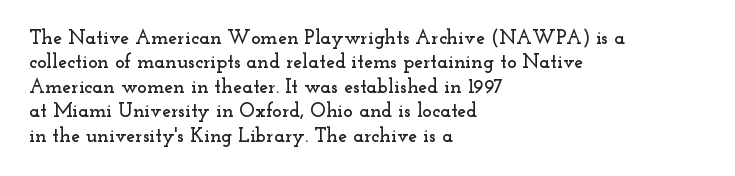
{"italic": "no", "underline": "no", "align": "left", "line_spacing_ratio": 1.22, "letter_spacing": "normal", "letter_spacing_em": 0.0, "glyph_px": 20}
